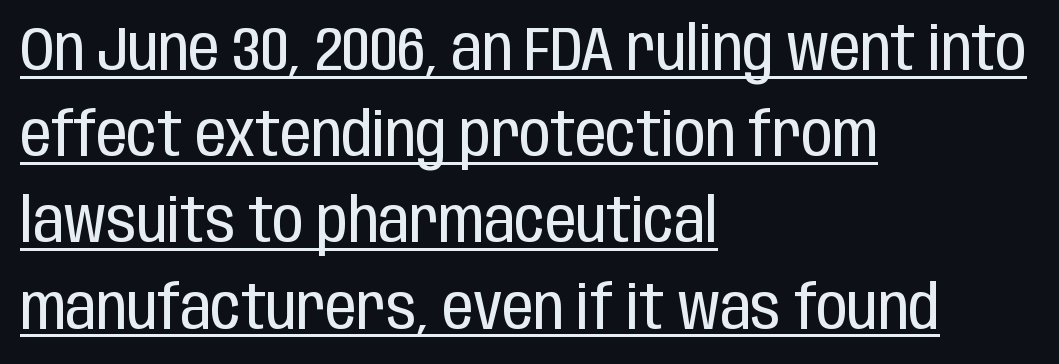
Q: Is the text bold? A: No.
Q: Is the text italic (slanted)? A: No, it is upright.
Q: Is the typeface a serif or a sans-serif typeface? A: Sans-serif.
Q: Is the text underlined? A: Yes.
Q: How is the paragraph aligned? A: Left-aligned.
Q: Is the spacing between letters normal or unusually wide? A: Normal.
Q: Is the spacing between lines tight, normal or loose? A: Normal.
Q: Width (condensed, normal, or wide)? A: Condensed.
Q: Stroke contrast? A: Low.
Q: x-height? A: Large.
Q: Monospaced? A: No.
